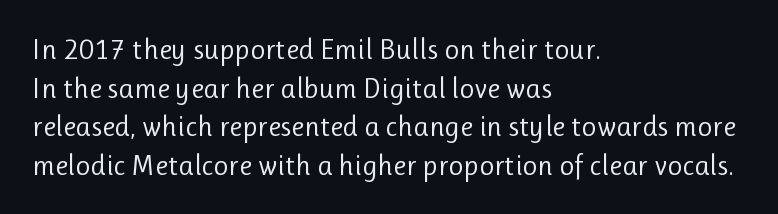
{"serif": "no", "italic": "no", "bold": "no", "weight": "regular", "width": "normal", "stroke_contrast": "low", "x_height": "medium", "monospaced": "no", "underline": "no", "align": "left", "line_spacing": "normal", "line_spacing_ratio": 1.33, "letter_spacing": "normal", "letter_spacing_em": 0.0, "glyph_px": 29}
